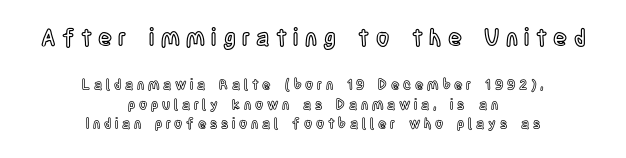
Baseline-to-baseline distance is the conventional proportion of letter height. The letterforms stand isolated, each surrounded by extra space. The gap between lines stays unmarked. Teacher's note: observe the equal gaps on both sides — that is centered alignment. Italic? Not at all — the glyphs are vertical.
